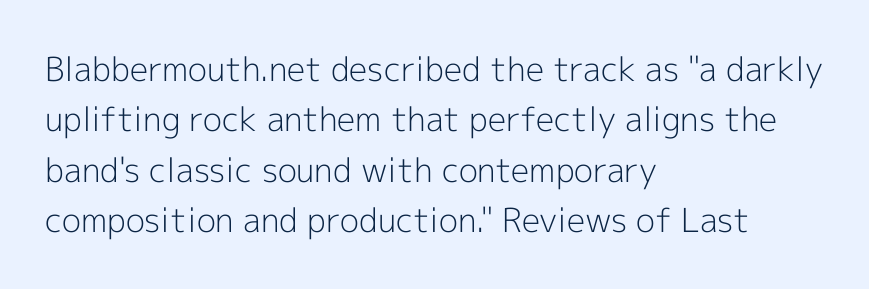
The image shows 33 px light sans-serif type, upright; set left-aligned, normal line spacing (1.53x), normal letter spacing, not underlined; a medium x-height.
